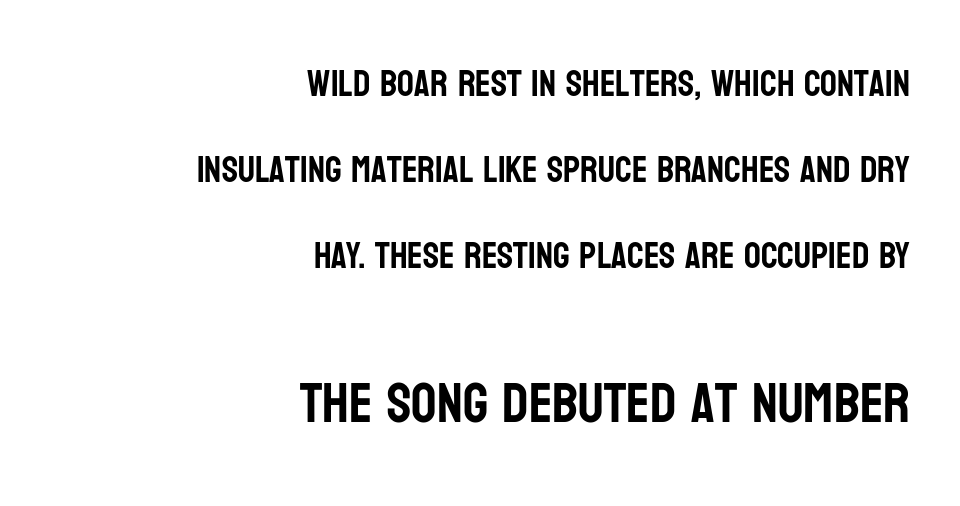
{"serif": "no", "italic": "no", "width": "condensed", "stroke_contrast": "low", "x_height": "large", "monospaced": "no", "underline": "no", "align": "right", "line_spacing": "loose", "line_spacing_ratio": 2.33, "letter_spacing": "normal", "letter_spacing_em": 0.0, "larger_block": "second", "size_ratio": 1.51, "glyph_px": 56}
